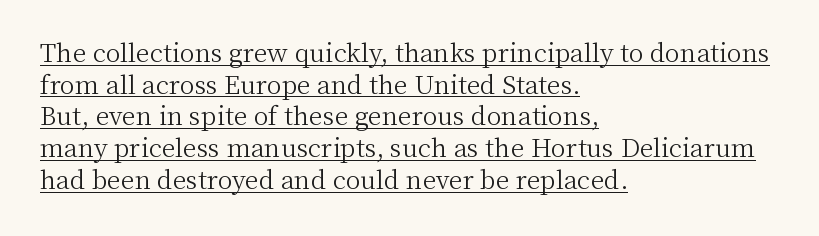
The axis of the letterforms is exactly vertical. A student would call this left alignment; a typographer would say flush left, rag right. Think standard paragraph weight, or any step lighter than that. The passage shown is underscored from start to finish. Default kerning and tracking; the words read as compact shapes.
